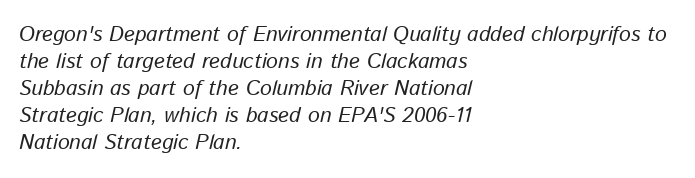
These glyphs show unthickened strokes, regular width or finer. Rendered with sloped, italic letterforms. One-word summary of the alignment: left. The zone under the glyphs is completely vacant.
